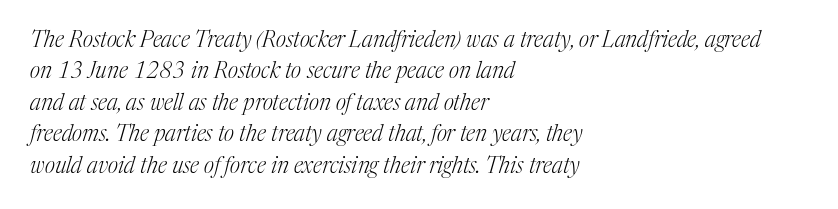
{"italic": "yes", "lean": "right", "slant_degrees": 17, "bold": "no", "underline": "no", "align": "left", "line_spacing": "normal", "line_spacing_ratio": 1.43, "letter_spacing": "normal", "letter_spacing_em": 0.0, "glyph_px": 22}
